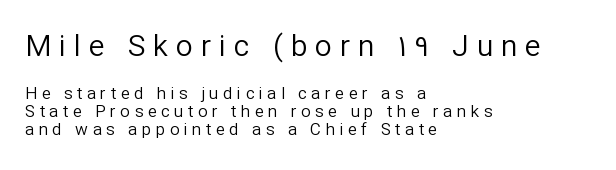
Unlike a traditional serif, this face leaves its strokes unadorned. Visually, the top section dominates because its glyphs are scaled up. Is this a fixed-width face? No — the glyphs have proportional, varying widths. The lines are quadded left.
